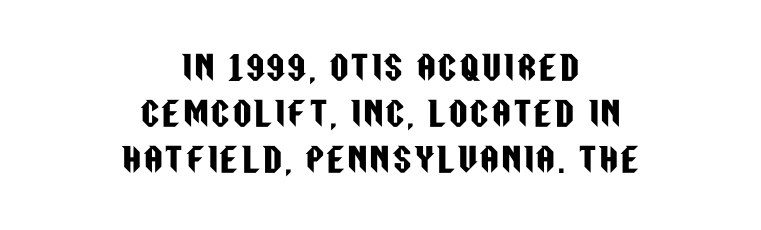
The image shows 32 px condensed sans-serif type, upright; set centered, normal line spacing (1.43x), not underlined; low stroke contrast and a large x-height.
